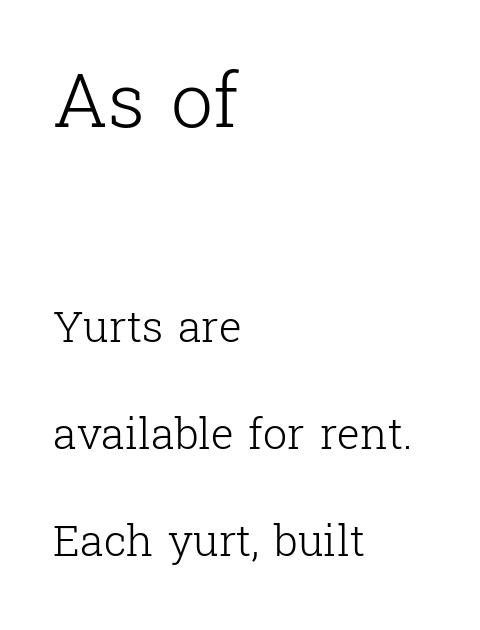
The image shows 75 px light serif type, upright; set left-aligned, loose line spacing (2.49x), normal letter spacing, not underlined; the first (top) block is 1.74x larger; low stroke contrast and a medium x-height.
